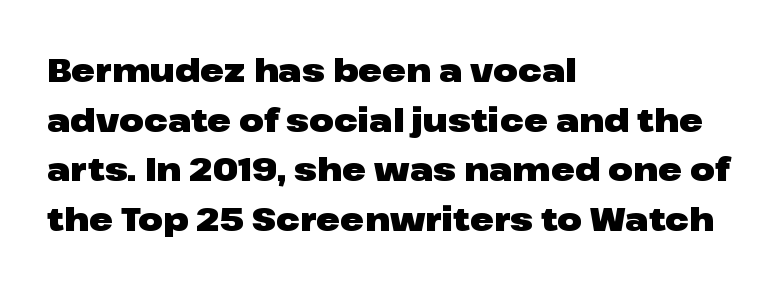
{"serif": "no", "italic": "no", "bold": "yes", "weight": "heavy", "width": "wide", "stroke_contrast": "low", "x_height": "medium", "monospaced": "no", "underline": "no", "align": "left", "line_spacing": "normal", "line_spacing_ratio": 1.55, "letter_spacing": "normal", "letter_spacing_em": 0.0, "glyph_px": 32}
